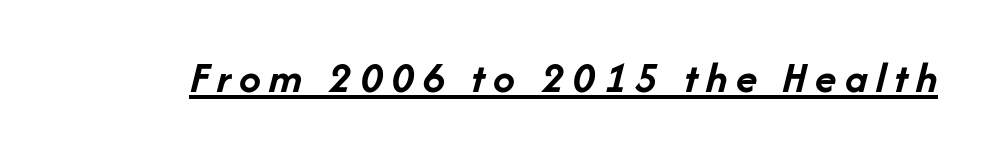
Q: Is the text bold? A: Yes.
Q: Is the text italic (slanted)? A: Yes, it leans right by about 14 degrees.
Q: Is the text underlined? A: Yes.
Q: Width (condensed, normal, or wide)? A: Normal.
Q: Stroke contrast? A: Low.
Q: x-height? A: Medium.
Q: Monospaced? A: No.
